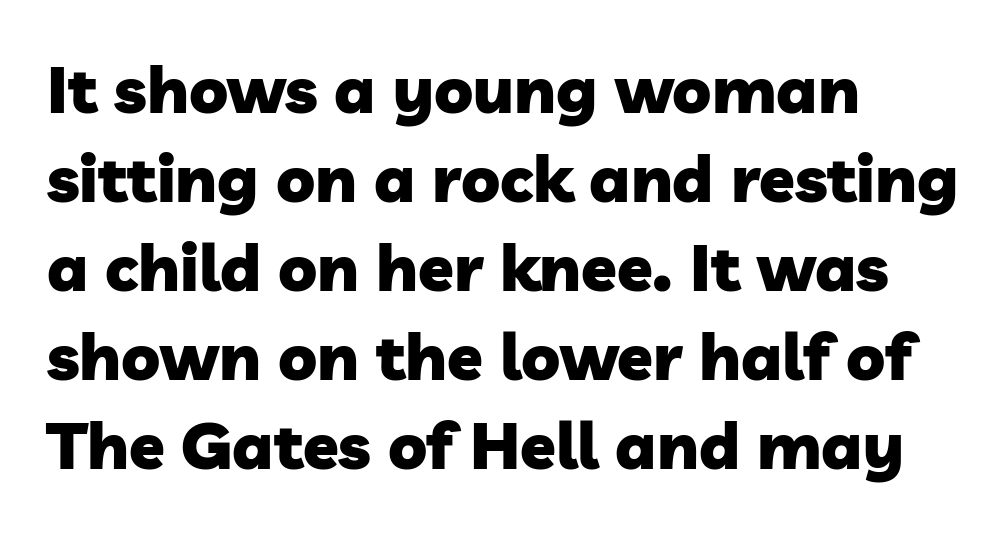
The image shows 65 px heavy sans-serif type; set left-aligned, normal line spacing (1.37x), normal letter spacing, not underlined; low stroke contrast and a medium x-height.
